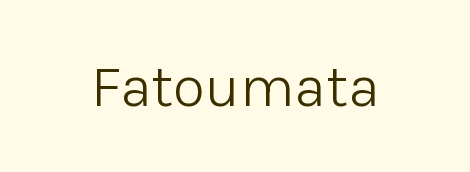
{"serif": "no", "italic": "no", "bold": "no", "weight": "light", "width": "normal", "stroke_contrast": "low", "x_height": "medium", "monospaced": "no", "underline": "no", "letter_spacing": "normal", "letter_spacing_em": 0.0, "glyph_px": 59}
